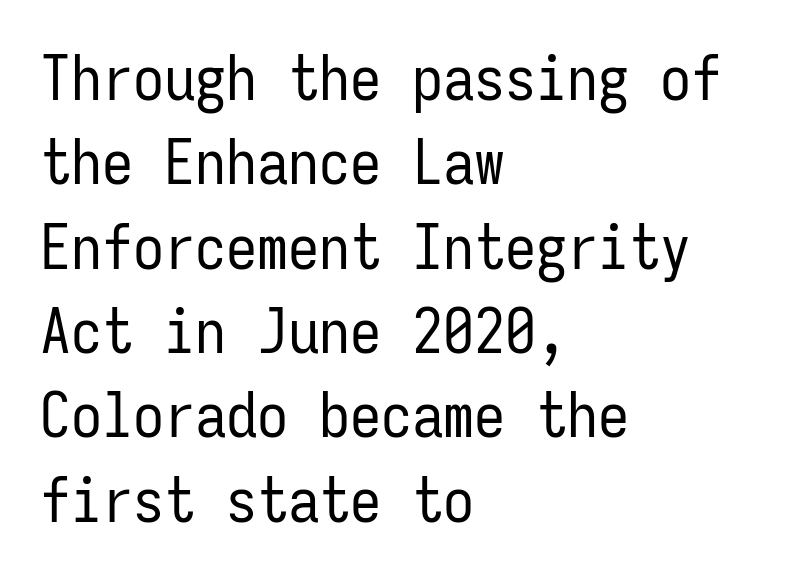
The image shows 62 px regular-weight, condensed sans-serif type, upright, monospaced; set left-aligned, normal line spacing (1.36x), normal letter spacing, not underlined; low stroke contrast and a medium x-height.
